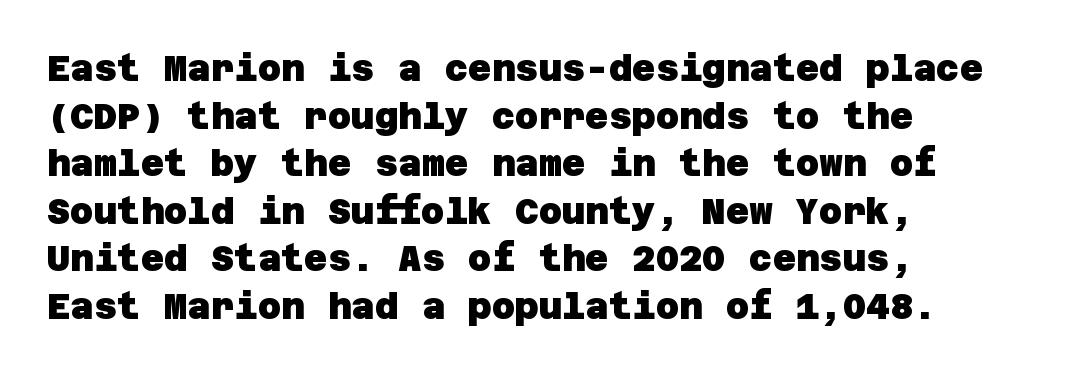
The image shows 36 px heavy sans-serif type; set left-aligned, normal line spacing (1.32x), normal letter spacing, not underlined; low stroke contrast and a large x-height.
